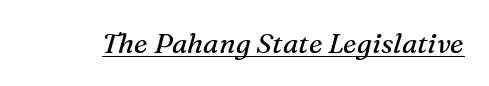
{"serif": "yes", "italic": "yes", "lean": "right", "slant_degrees": 16, "bold": "no", "weight": "regular", "width": "normal", "stroke_contrast": "medium", "x_height": "medium", "monospaced": "no", "underline": "yes", "letter_spacing": "normal", "letter_spacing_em": 0.0, "glyph_px": 28}
